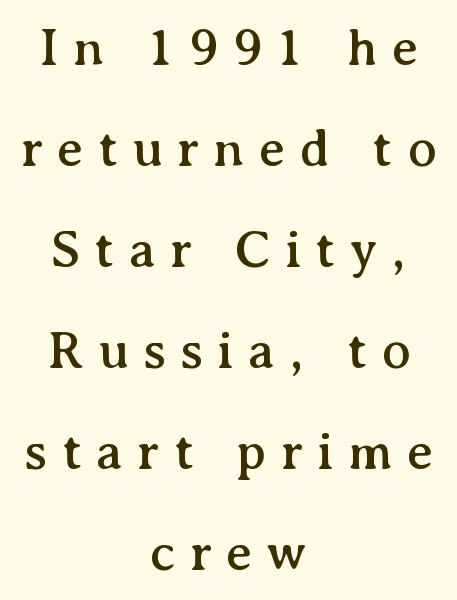
{"serif": "yes", "italic": "no", "width": "normal", "stroke_contrast": "medium", "x_height": "medium", "monospaced": "no", "underline": "no", "align": "center", "line_spacing_ratio": 1.87, "letter_spacing": "wide", "letter_spacing_em": 0.26, "glyph_px": 54}
